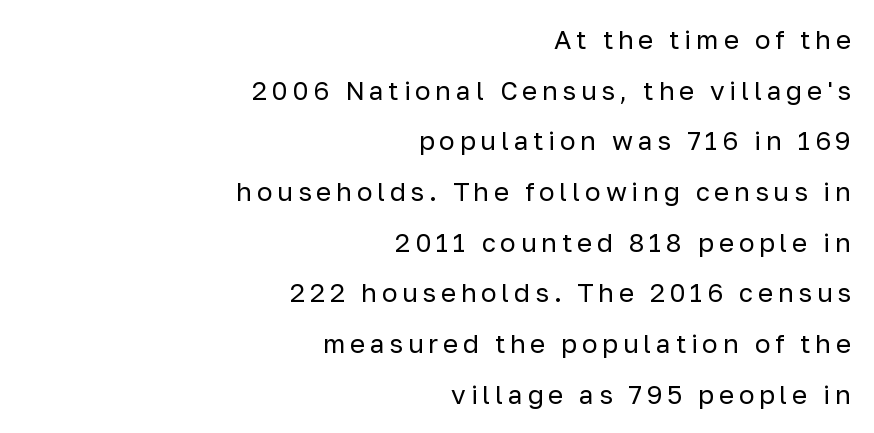
The image shows 26 px text type, upright; set right-aligned, loose line spacing (1.95x), not underlined.
